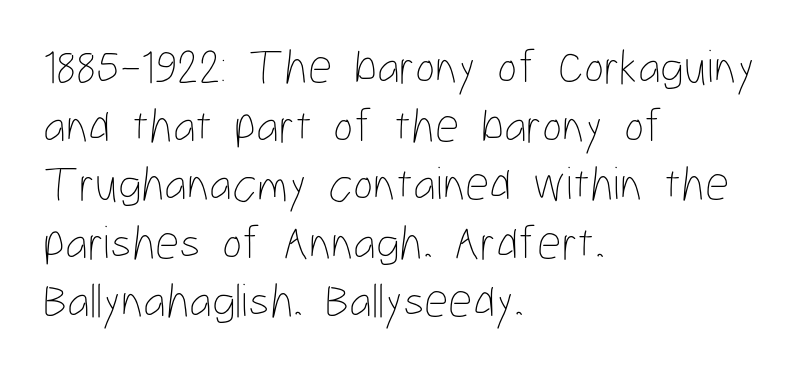
{"italic": "no", "bold": "no", "weight": "thin", "width": "condensed", "stroke_contrast": "low", "x_height": "medium", "monospaced": "no", "underline": "no", "align": "left", "line_spacing_ratio": 1.22, "letter_spacing": "normal", "letter_spacing_em": 0.0, "glyph_px": 48}
